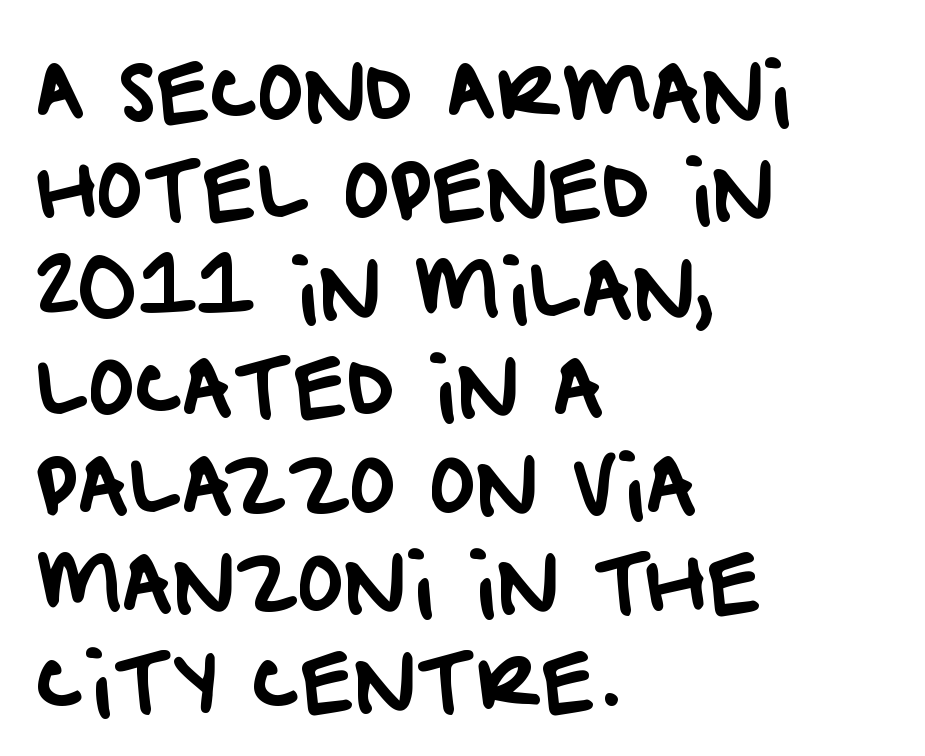
{"serif": "no", "width": "normal", "stroke_contrast": "low", "x_height": "large", "monospaced": "no", "underline": "no", "align": "left", "line_spacing": "normal", "line_spacing_ratio": 1.26, "letter_spacing": "normal", "letter_spacing_em": 0.0, "glyph_px": 78}
